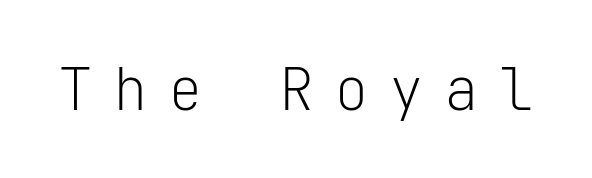
{"serif": "no", "italic": "no", "bold": "no", "weight": "light", "width": "normal", "stroke_contrast": "low", "x_height": "medium", "monospaced": "yes", "underline": "no", "letter_spacing": "wide", "letter_spacing_em": 0.35, "glyph_px": 58}
